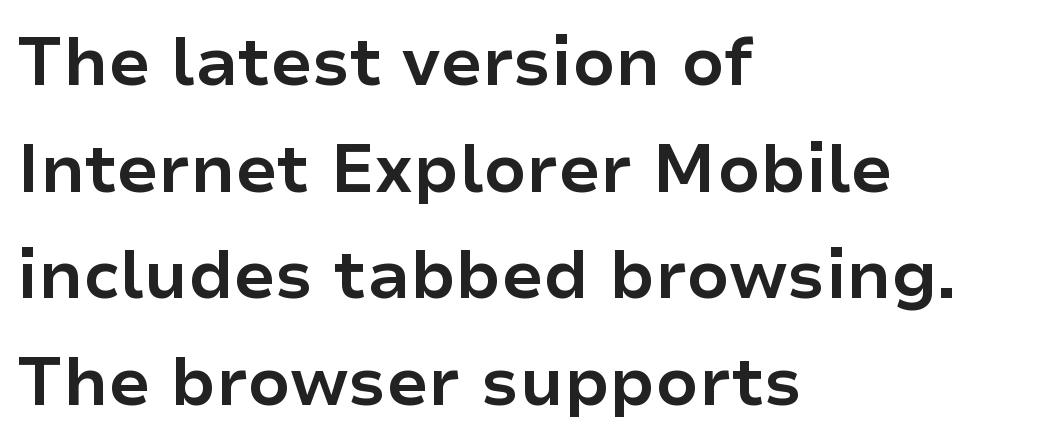
Q: Is the text bold? A: Yes.
Q: Is the text italic (slanted)? A: No, it is upright.
Q: Is the typeface a serif or a sans-serif typeface? A: Sans-serif.
Q: Is the text underlined? A: No.
Q: How is the paragraph aligned? A: Left-aligned.
Q: Is the spacing between letters normal or unusually wide? A: Normal.
Q: Is the spacing between lines tight, normal or loose? A: Normal.
Q: Width (condensed, normal, or wide)? A: Normal.
Q: Stroke contrast? A: Low.
Q: x-height? A: Medium.
Q: Monospaced? A: No.
